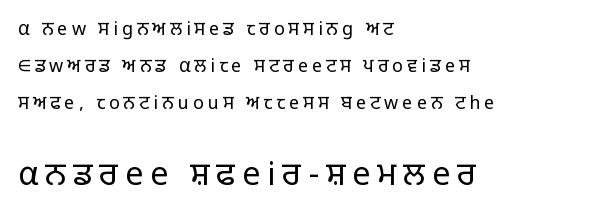
{"serif": "no", "italic": "no", "bold": "no", "weight": "light", "width": "normal", "stroke_contrast": "low", "x_height": "large", "monospaced": "no", "underline": "no", "align": "left", "line_spacing": "loose", "line_spacing_ratio": 2.06, "letter_spacing": "wide", "letter_spacing_em": 0.22, "larger_block": "second", "size_ratio": 1.78, "glyph_px": 32}
